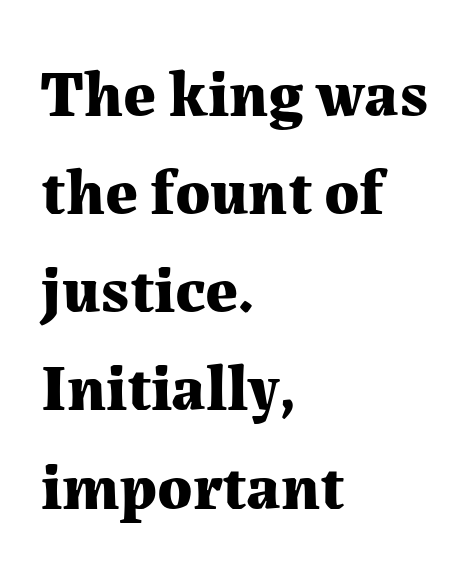
{"serif": "yes", "italic": "no", "bold": "yes", "weight": "bold", "width": "normal", "stroke_contrast": "medium", "x_height": "medium", "monospaced": "no", "underline": "no", "align": "left", "line_spacing": "normal", "line_spacing_ratio": 1.51, "letter_spacing": "normal", "letter_spacing_em": 0.0, "glyph_px": 65}
